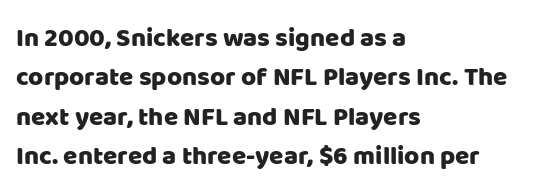
{"italic": "no", "underline": "no", "align": "left", "line_spacing": "normal", "line_spacing_ratio": 1.51, "letter_spacing": "normal", "letter_spacing_em": 0.0, "glyph_px": 26}
